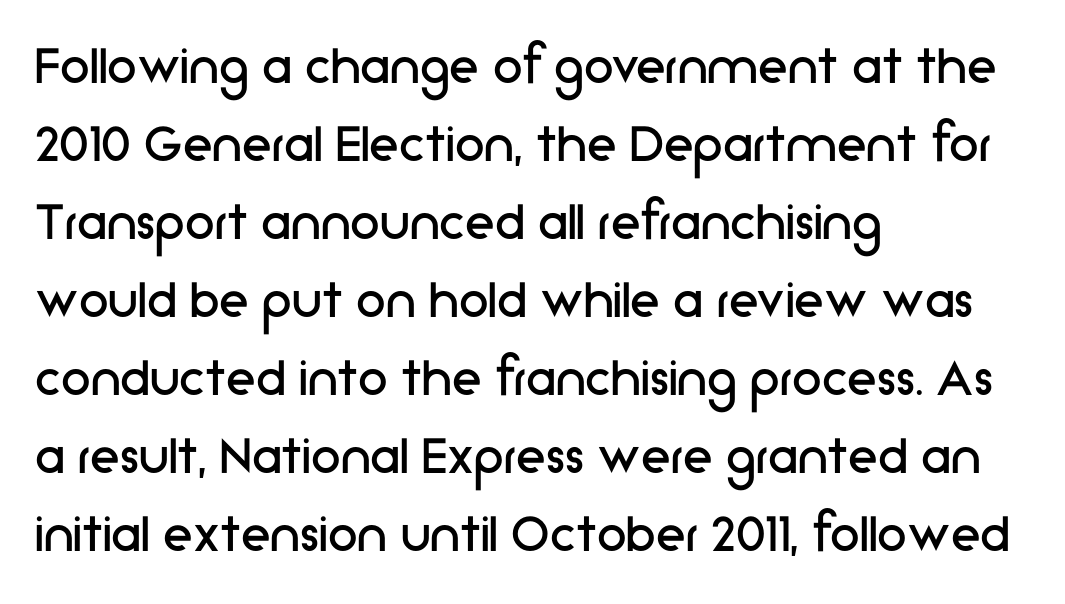
{"serif": "no", "italic": "no", "bold": "no", "weight": "regular", "width": "normal", "stroke_contrast": "low", "x_height": "medium", "monospaced": "no", "underline": "no", "align": "left", "line_spacing": "normal", "line_spacing_ratio": 1.3, "letter_spacing": "normal", "letter_spacing_em": 0.0, "glyph_px": 60}
